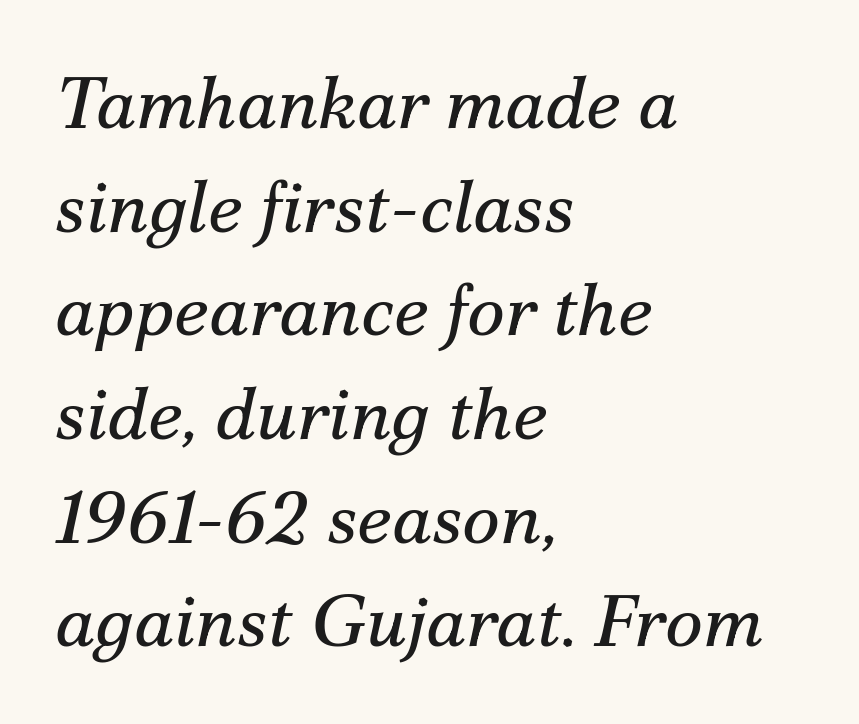
{"serif": "yes", "italic": "yes", "lean": "right", "slant_degrees": 12, "bold": "no", "weight": "regular", "width": "normal", "stroke_contrast": "medium", "x_height": "small", "monospaced": "no", "underline": "no", "align": "left", "line_spacing": "normal", "line_spacing_ratio": 1.42, "letter_spacing": "normal", "letter_spacing_em": 0.0, "glyph_px": 73}
